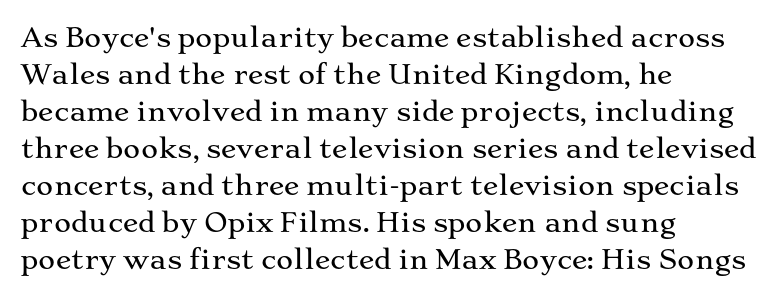
The image shows 26 px text type, upright; set left-aligned, normal line spacing (1.42x), normal letter spacing, not underlined.
